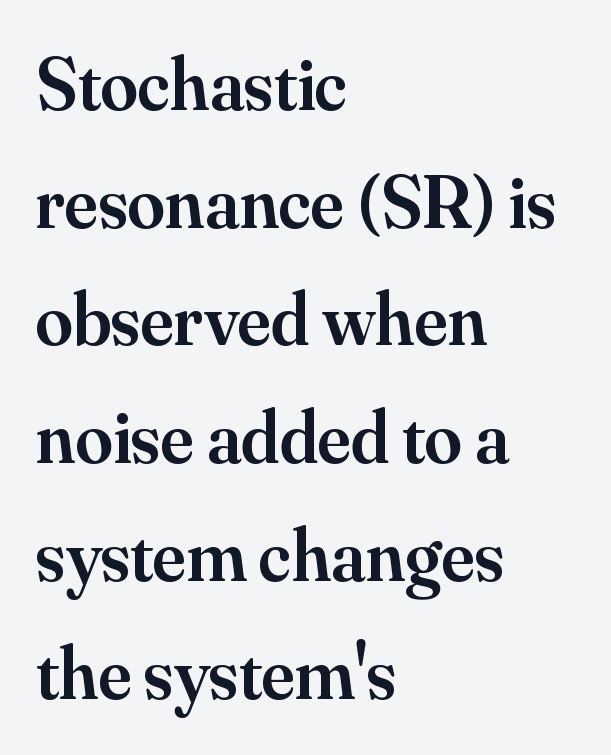
The image shows 75 px semibold serif type, upright; set left-aligned, normal line spacing (1.57x), normal letter spacing, not underlined; medium stroke contrast and a small x-height.
